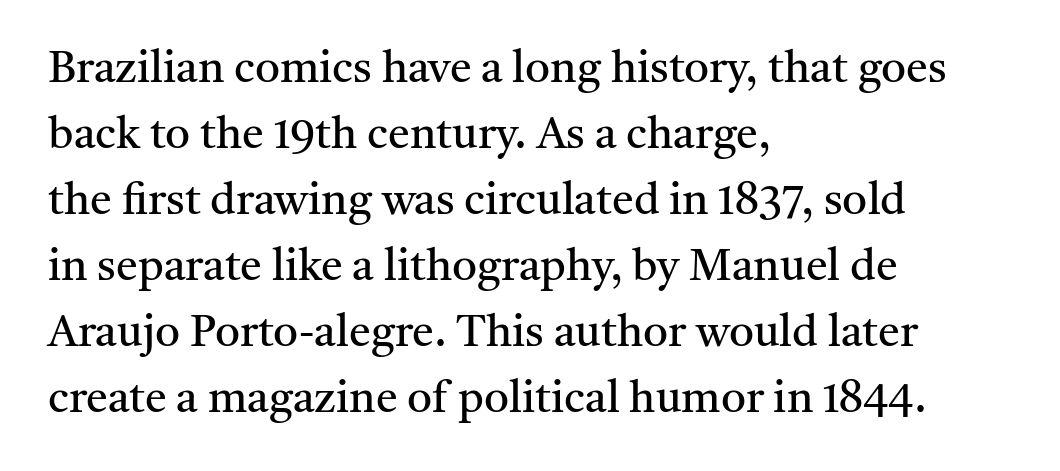
Looks like regular typesetting: each glyph gets only the width it needs. Posture: vertical. There is no visible air inserted between adjacent glyphs. These glyphs show unthickened strokes, regular width or finer.
